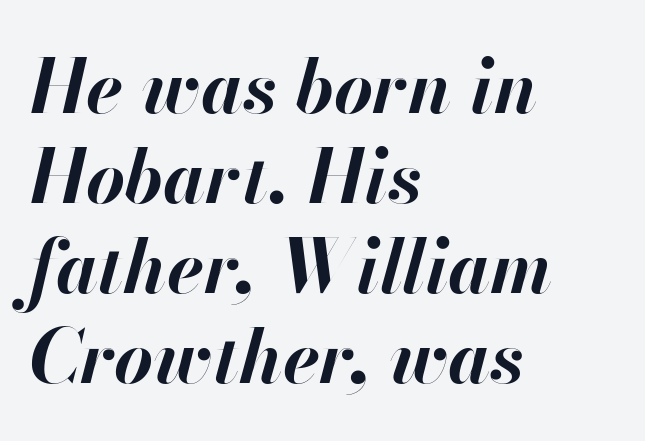
{"italic": "yes", "lean": "right", "slant_degrees": 13, "bold": "yes", "weight": "bold", "width": "normal", "stroke_contrast": "high", "x_height": "small", "monospaced": "no", "underline": "no", "align": "left", "line_spacing_ratio": 1.2, "letter_spacing": "normal", "letter_spacing_em": 0.0, "glyph_px": 75}
